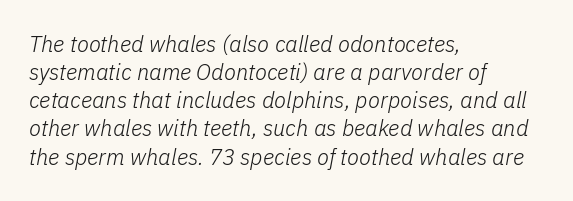
{"italic": "yes", "lean": "right", "slant_degrees": 11, "bold": "no", "underline": "no", "align": "left", "line_spacing": "normal", "line_spacing_ratio": 1.28, "letter_spacing": "normal", "letter_spacing_em": 0.0, "glyph_px": 22}
